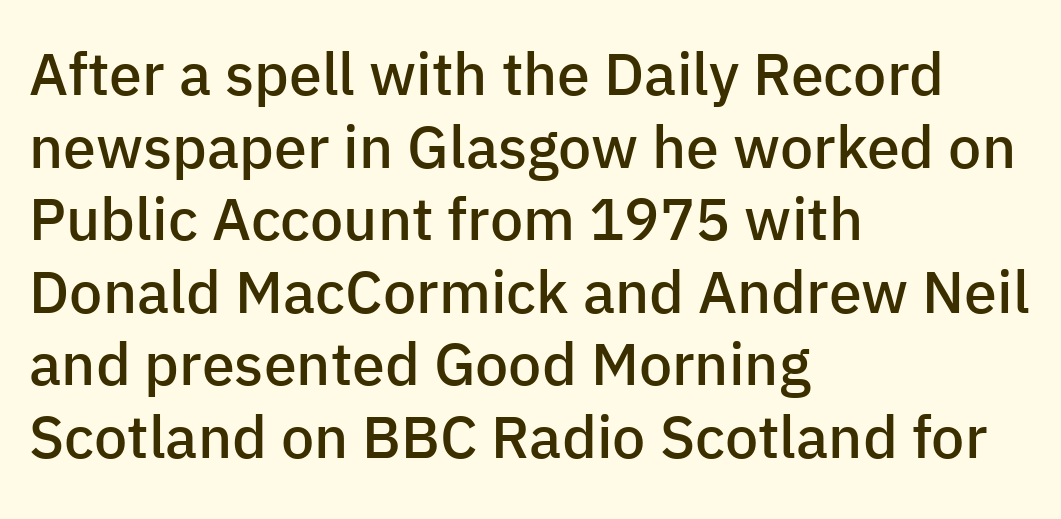
{"serif": "no", "italic": "no", "bold": "semi", "weight": "semibold", "width": "normal", "stroke_contrast": "low", "x_height": "medium", "monospaced": "no", "underline": "no", "align": "left", "line_spacing_ratio": 1.23, "letter_spacing": "normal", "letter_spacing_em": 0.0, "glyph_px": 59}
